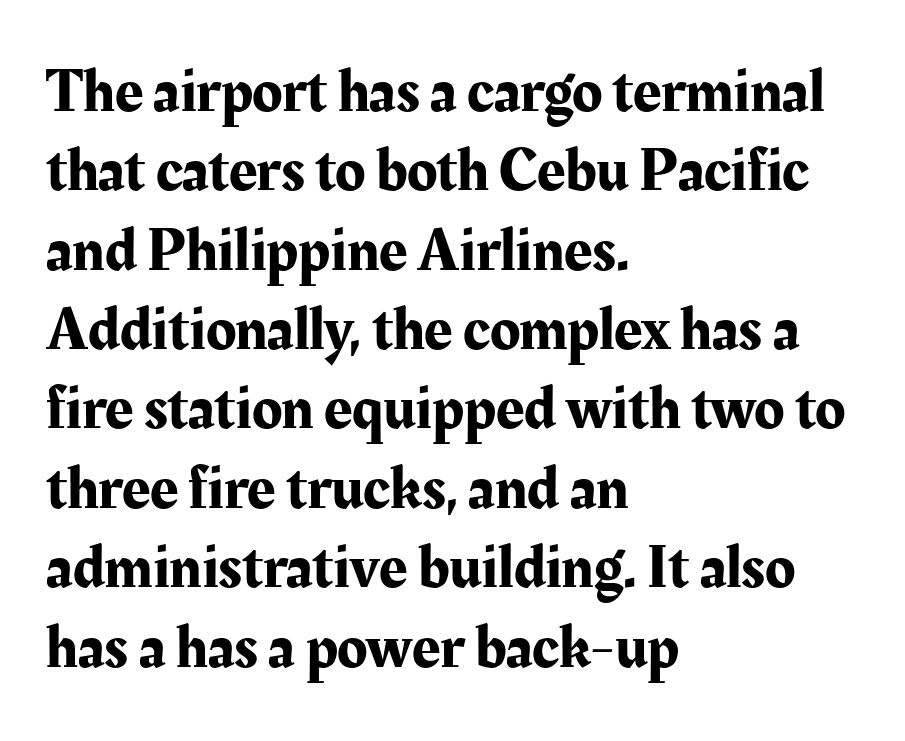
The image shows 62 px serif type, upright; set left-aligned, normal line spacing (1.28x), normal letter spacing, not underlined; medium stroke contrast and a medium x-height.
